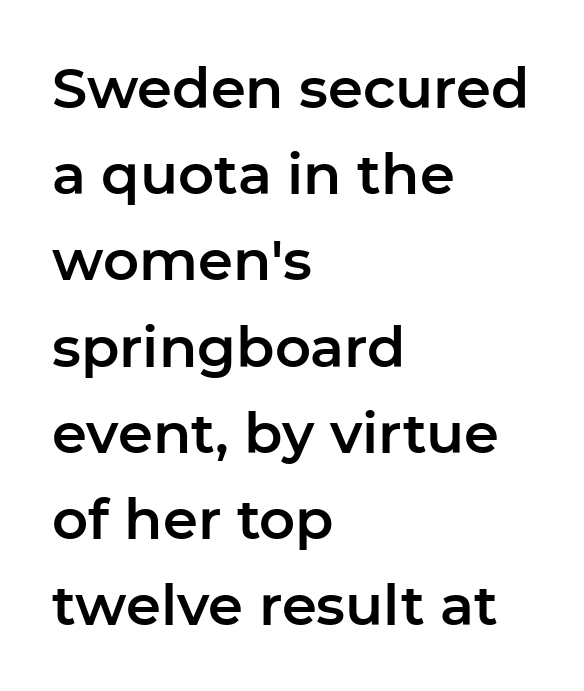
{"serif": "no", "italic": "no", "width": "normal", "stroke_contrast": "low", "x_height": "medium", "monospaced": "no", "underline": "no", "align": "left", "line_spacing": "normal", "line_spacing_ratio": 1.54, "letter_spacing": "normal", "letter_spacing_em": 0.0, "glyph_px": 56}
